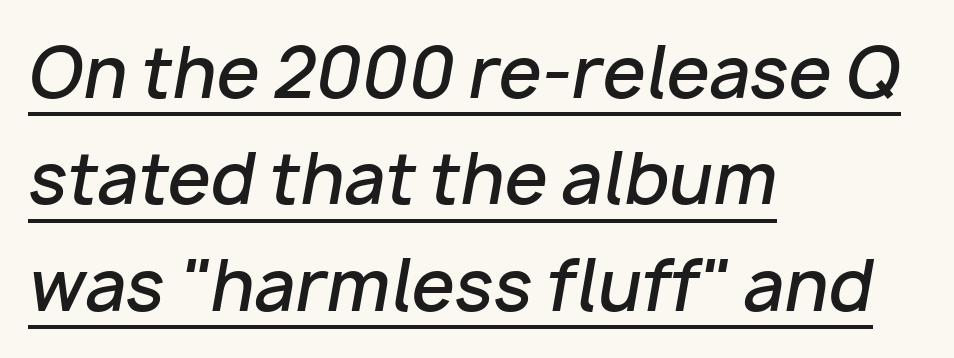
{"italic": "yes", "lean": "right", "slant_degrees": 10, "bold": "semi", "weight": "semibold", "width": "normal", "stroke_contrast": "low", "x_height": "medium", "monospaced": "no", "underline": "yes", "align": "left", "line_spacing": "normal", "line_spacing_ratio": 1.54, "letter_spacing": "normal", "letter_spacing_em": 0.0, "glyph_px": 69}
